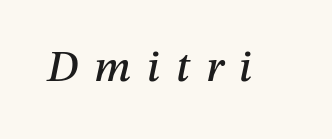
The image shows 44 px text type, italic (leaning right); set unusually wide letter spacing (+0.36 em), not underlined; medium stroke contrast and a medium x-height.
